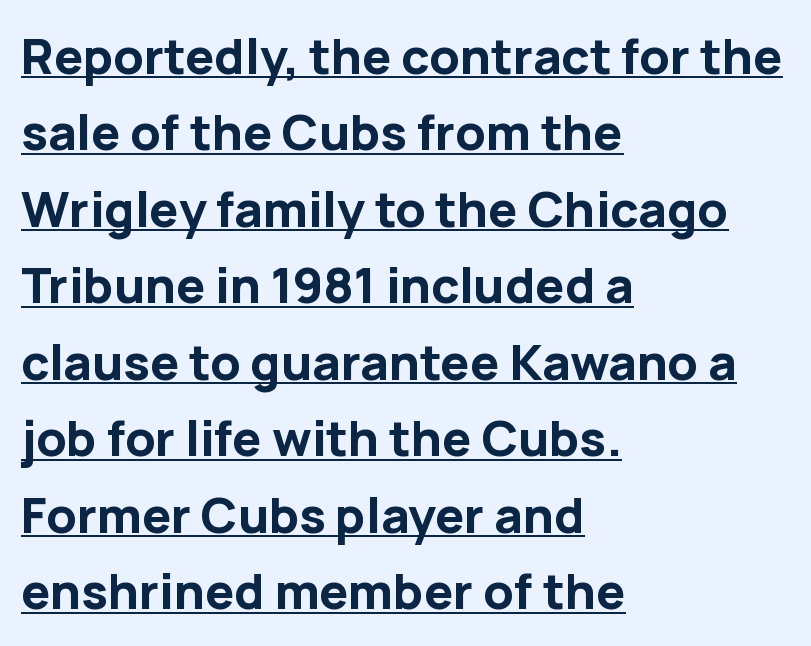
{"serif": "no", "italic": "no", "bold": "yes", "weight": "bold", "width": "normal", "stroke_contrast": "low", "x_height": "medium", "monospaced": "no", "underline": "yes", "align": "left", "line_spacing": "normal", "line_spacing_ratio": 1.56, "letter_spacing": "normal", "letter_spacing_em": 0.0, "glyph_px": 49}
